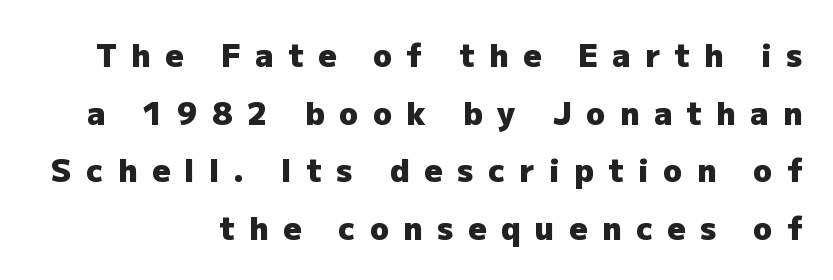
Q: Is the text bold? A: Yes.
Q: Is the text italic (slanted)? A: No, it is upright.
Q: Is the typeface a serif or a sans-serif typeface? A: Sans-serif.
Q: Is the text underlined? A: No.
Q: How is the paragraph aligned? A: Right-aligned.
Q: Is the spacing between letters normal or unusually wide? A: Unusually wide.
Q: Width (condensed, normal, or wide)? A: Normal.
Q: Stroke contrast? A: Low.
Q: x-height? A: Medium.
Q: Monospaced? A: No.
